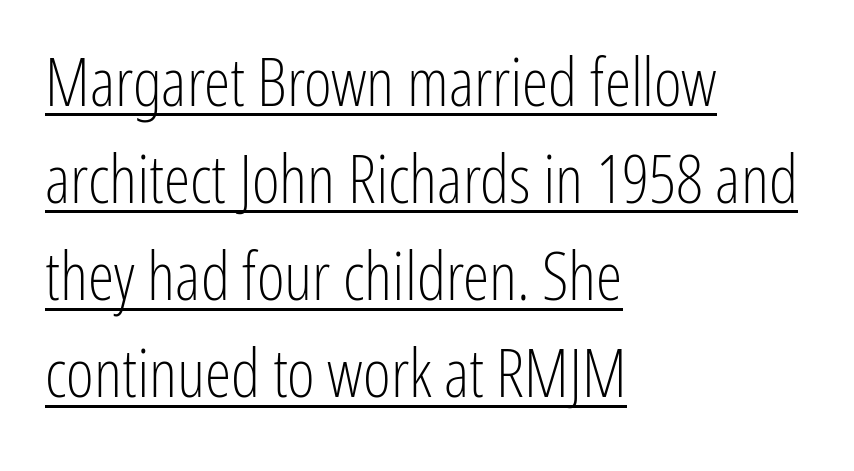
{"serif": "no", "italic": "no", "bold": "no", "weight": "light", "width": "condensed", "stroke_contrast": "low", "x_height": "medium", "monospaced": "no", "underline": "yes", "align": "left", "line_spacing": "normal", "line_spacing_ratio": 1.45, "letter_spacing": "normal", "letter_spacing_em": 0.0, "glyph_px": 67}
